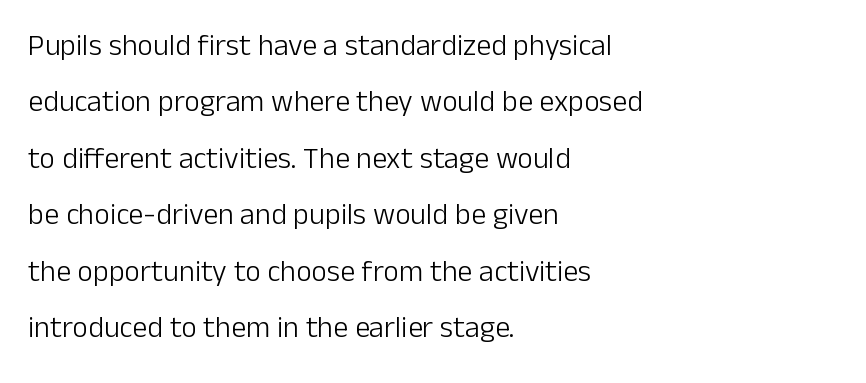
The image shows 30 px light sans-serif type, upright; set left-aligned, line spacing 1.88x, normal letter spacing, not underlined; low stroke contrast and a medium x-height.
